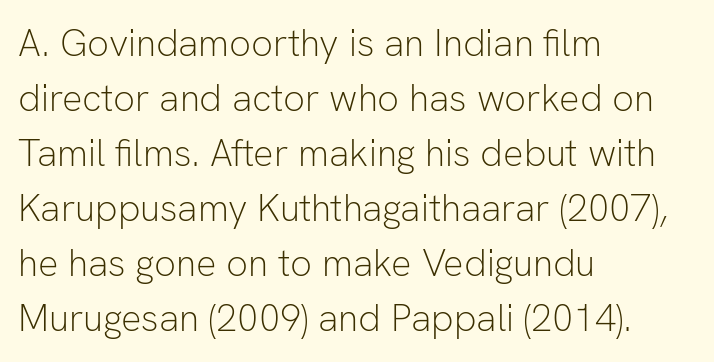
The image shows 38 px light sans-serif type, upright; set left-aligned, normal line spacing (1.45x), normal letter spacing, not underlined; low stroke contrast and a medium x-height.
